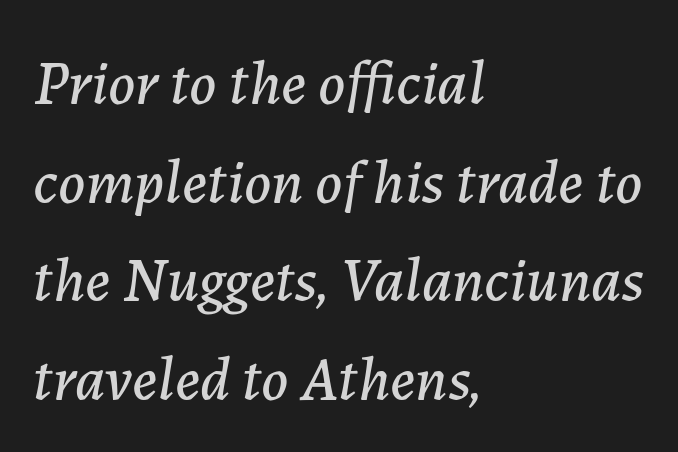
The image shows 62 px text type, italic (leaning right); set left-aligned, normal line spacing (1.59x), normal letter spacing, not underlined; low stroke contrast and a medium x-height.
